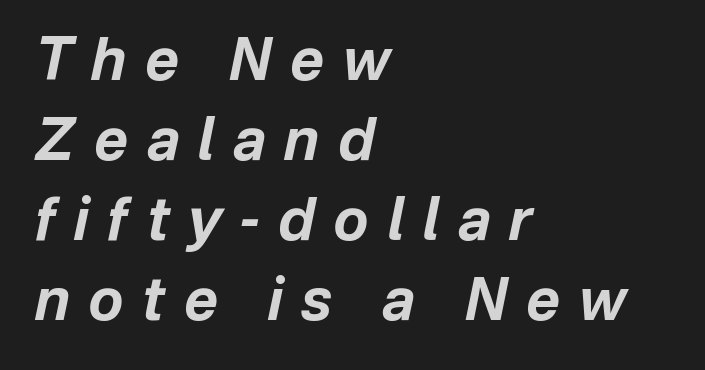
Notice how descenders clear the ascenders below comfortably — that's standard leading. The letters advance in unequal steps, a hallmark of proportional type. Leftover space on each line is placed entirely after the last word. Loose tracking; the words dissolve into strings of separated letters. These words are printed bold, with thick strokes throughout.
